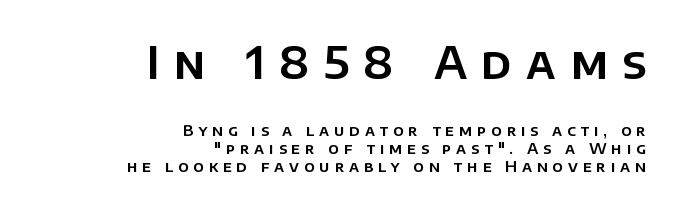
{"serif": "no", "italic": "no", "width": "normal", "stroke_contrast": "low", "x_height": "large", "monospaced": "no", "underline": "no", "align": "right", "line_spacing_ratio": 1.18, "letter_spacing": "wide", "letter_spacing_em": 0.32, "larger_block": "first", "size_ratio": 2.93, "glyph_px": 44}
